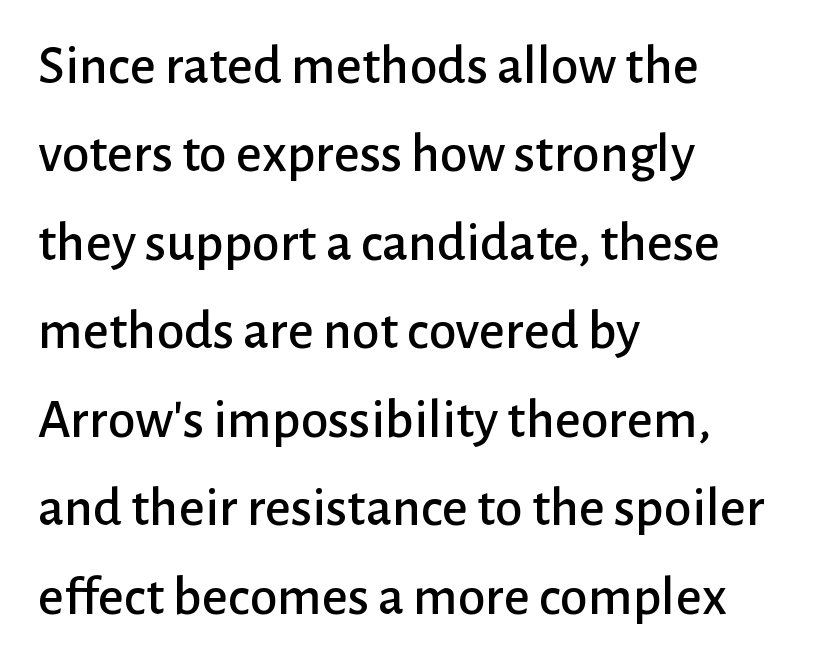
The image shows 56 px sans-serif type, upright; set left-aligned, normal line spacing (1.58x), normal letter spacing, not underlined; low stroke contrast and a medium x-height.
